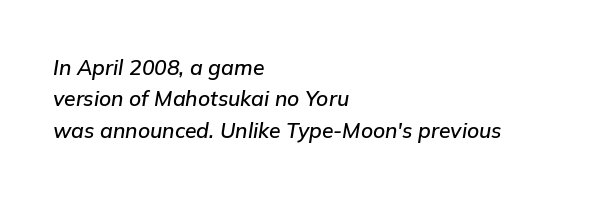
{"italic": "yes", "lean": "right", "slant_degrees": 9, "underline": "no", "align": "left", "line_spacing": "normal", "line_spacing_ratio": 1.5, "letter_spacing": "normal", "letter_spacing_em": 0.0, "glyph_px": 21}
